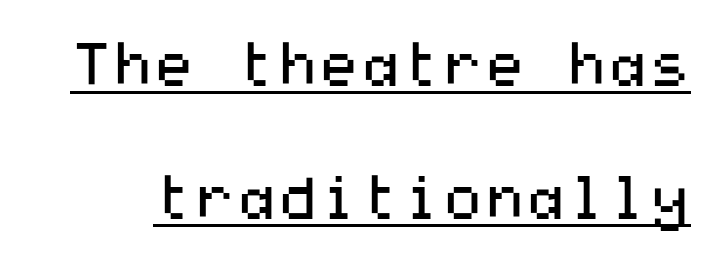
{"serif": "no", "italic": "no", "bold": "no", "weight": "regular", "width": "wide", "stroke_contrast": "medium", "x_height": "medium", "underline": "yes", "line_spacing": "loose", "line_spacing_ratio": 2.26, "letter_spacing": "normal", "letter_spacing_em": 0.0, "glyph_px": 59}
